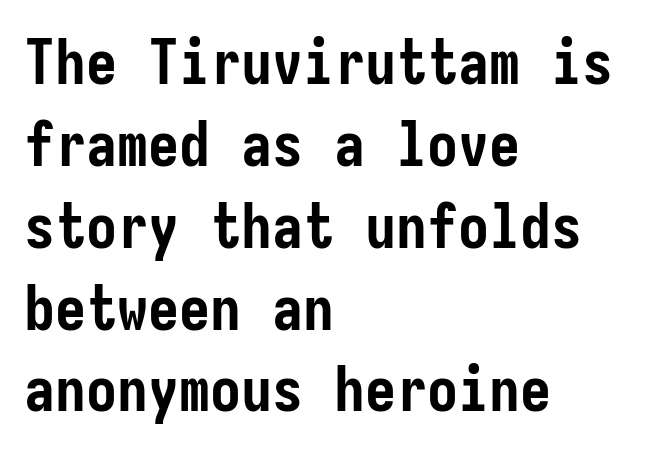
{"serif": "no", "italic": "no", "bold": "yes", "weight": "semibold", "width": "condensed", "stroke_contrast": "low", "x_height": "medium", "underline": "no", "align": "left", "line_spacing": "normal", "line_spacing_ratio": 1.32, "letter_spacing": "normal", "letter_spacing_em": 0.0, "glyph_px": 62}
